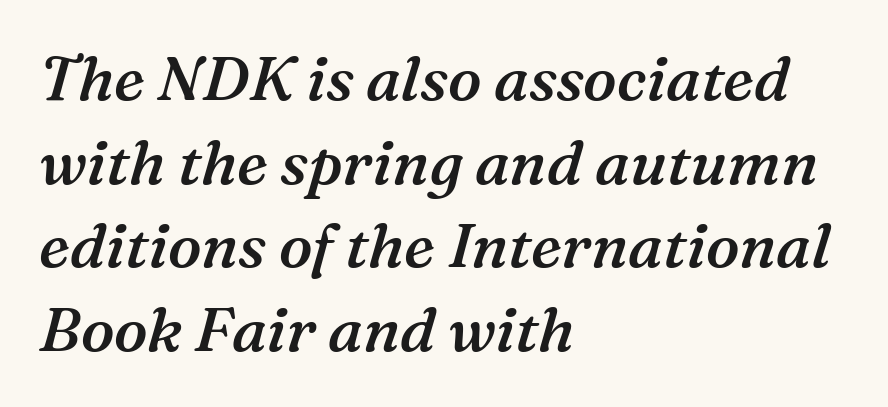
{"serif": "yes", "italic": "yes", "lean": "right", "slant_degrees": 16, "bold": "semi", "weight": "semibold", "width": "normal", "stroke_contrast": "medium", "x_height": "medium", "monospaced": "no", "underline": "no", "align": "left", "line_spacing": "normal", "line_spacing_ratio": 1.35, "letter_spacing": "normal", "letter_spacing_em": 0.0, "glyph_px": 62}
